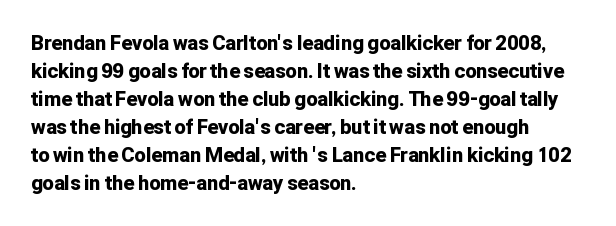
The image shows 20 px bold type, upright; set left-aligned, normal line spacing (1.4x), normal letter spacing, not underlined.
